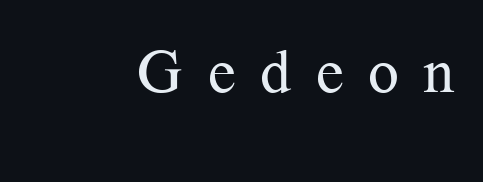
Q: Is the text bold? A: No.
Q: Is the text italic (slanted)? A: No, it is upright.
Q: Is the typeface a serif or a sans-serif typeface? A: Serif.
Q: Is the text underlined? A: No.
Q: How is the paragraph aligned? A: Right-aligned.
Q: Is the spacing between letters normal or unusually wide? A: Unusually wide.
Q: Width (condensed, normal, or wide)? A: Normal.
Q: Stroke contrast? A: Medium.
Q: x-height? A: Medium.
Q: Monospaced? A: No.
